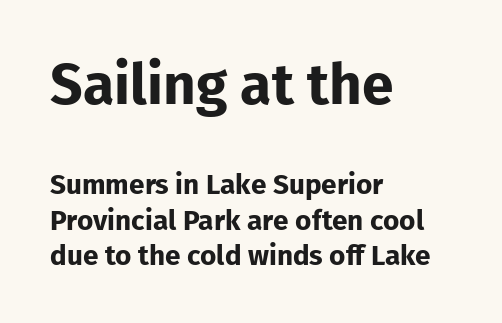
Type size steps down from the first block to the second. The rag falls on the right side of this text block. Is there much room between lines? A standard amount, neither cramped nor airy. Look at the stroke-to-counter ratio: heavy, a bold. Upright lettering throughout. Stroke terminals: plain, sans-serif.
